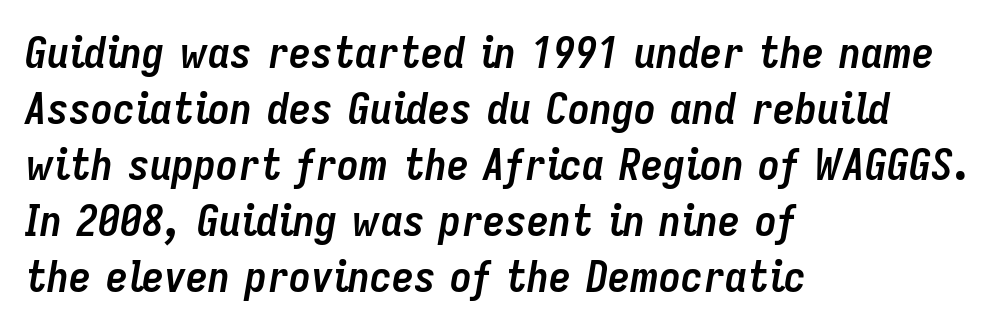
The image shows 44 px semibold, condensed type, italic (leaning right); set left-aligned, normal line spacing (1.27x), normal letter spacing, not underlined; low stroke contrast and a medium x-height.
